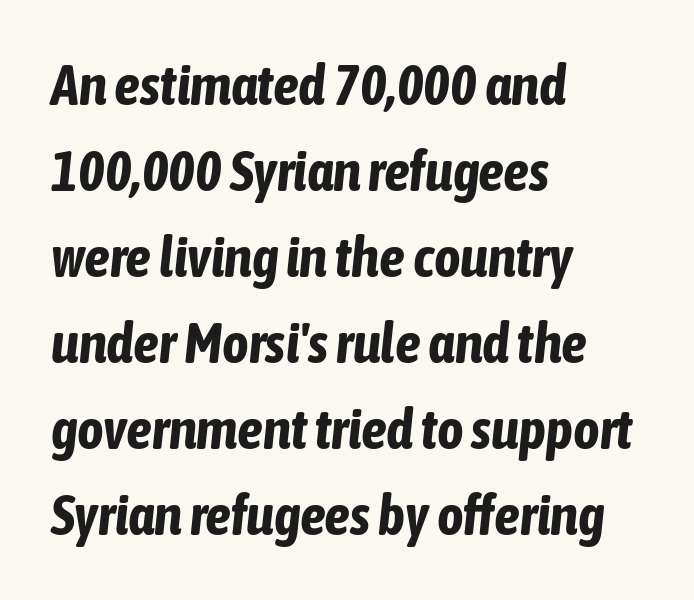
Where is the straight margin? On the left. The tracking reads as untouched default to a designer's eye. Vertical spacing — default. Only glyphs here, with clear space below each row.
